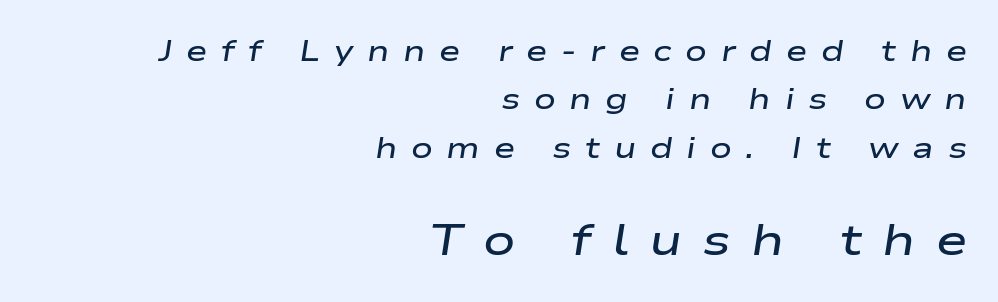
The image shows 43 px semibold, wide type, italic (leaning right); set right-aligned, normal line spacing (1.67x), unusually wide letter spacing (+0.47 em), not underlined; the second (bottom) block is 1.48x larger; low stroke contrast and a medium x-height.
